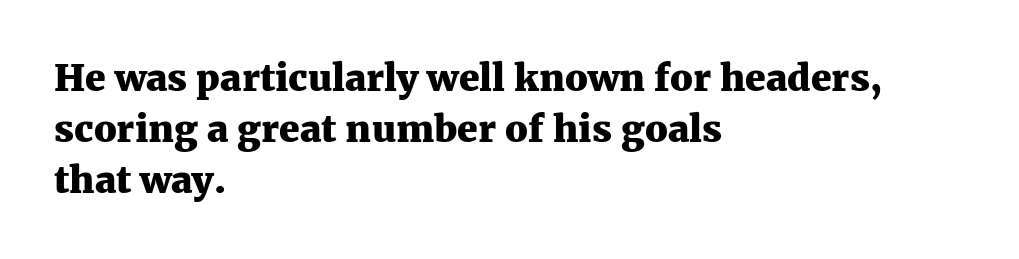
Q: Is the text bold? A: Yes.
Q: Is the text italic (slanted)? A: No, it is upright.
Q: Is the typeface a serif or a sans-serif typeface? A: Serif.
Q: Is the text underlined? A: No.
Q: How is the paragraph aligned? A: Left-aligned.
Q: Is the spacing between letters normal or unusually wide? A: Normal.
Q: Is the spacing between lines tight, normal or loose? A: Normal.
Q: Width (condensed, normal, or wide)? A: Normal.
Q: Stroke contrast? A: Medium.
Q: x-height? A: Medium.
Q: Monospaced? A: No.
